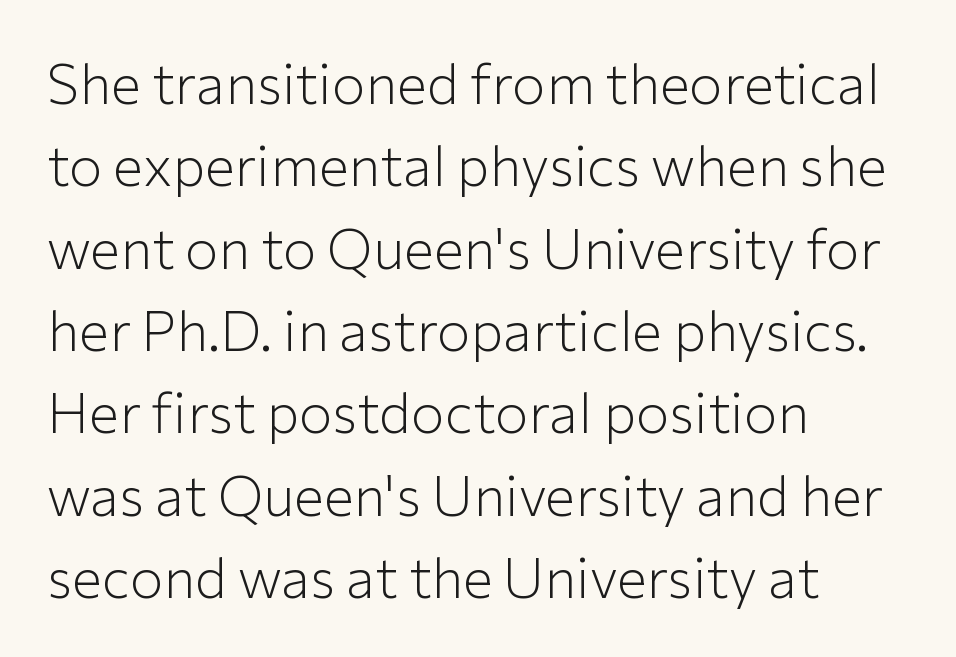
{"serif": "no", "italic": "no", "bold": "no", "weight": "light", "width": "normal", "stroke_contrast": "low", "x_height": "medium", "monospaced": "no", "underline": "no", "align": "left", "line_spacing": "normal", "line_spacing_ratio": 1.47, "letter_spacing": "normal", "letter_spacing_em": 0.0, "glyph_px": 56}
